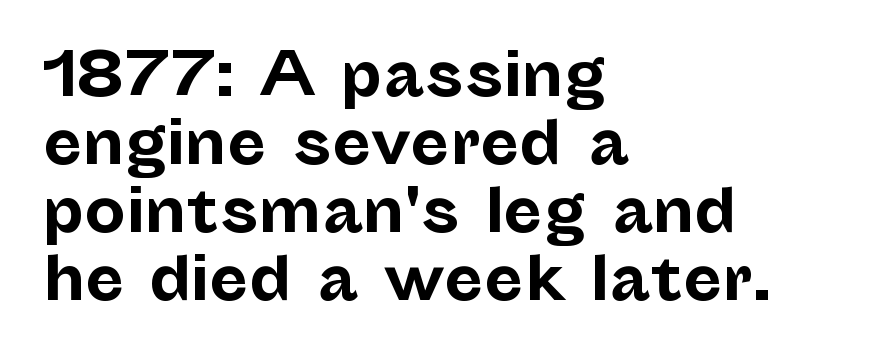
Q: Is the text bold? A: Yes.
Q: Is the text italic (slanted)? A: No, it is upright.
Q: Is the typeface a serif or a sans-serif typeface? A: Sans-serif.
Q: Is the text underlined? A: No.
Q: How is the paragraph aligned? A: Left-aligned.
Q: Is the spacing between letters normal or unusually wide? A: Normal.
Q: Width (condensed, normal, or wide)? A: Normal.
Q: Stroke contrast? A: Low.
Q: x-height? A: Medium.
Q: Monospaced? A: No.
